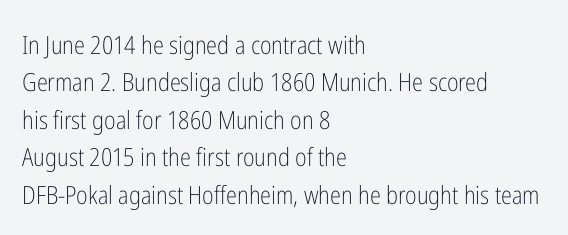
Q: Is the text bold? A: No.
Q: Is the text italic (slanted)? A: No, it is upright.
Q: Is the text underlined? A: No.
Q: How is the paragraph aligned? A: Left-aligned.
Q: Is the spacing between letters normal or unusually wide? A: Normal.
Q: Is the spacing between lines tight, normal or loose? A: Normal.
